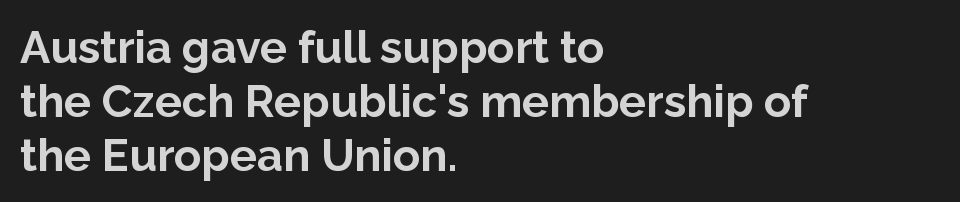
Plenty of ink on the page — the face is bold. Anything drawn beneath the words? Only blank space. Is this a fixed-width face? No — the glyphs have proportional, varying widths. Where is the straight margin? On the left. You can tell from the bare stems that sans-serif type was used.
